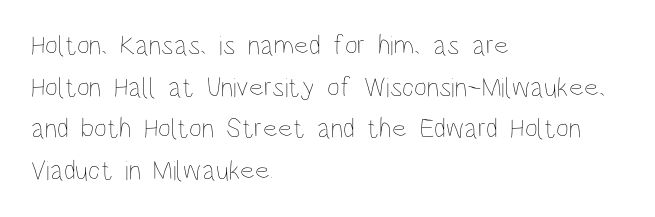
{"italic": "no", "bold": "no", "weight": "thin", "width": "condensed", "stroke_contrast": "low", "x_height": "large", "monospaced": "no", "underline": "no", "align": "left", "line_spacing": "normal", "line_spacing_ratio": 1.49, "letter_spacing": "normal", "letter_spacing_em": 0.0, "glyph_px": 28}
